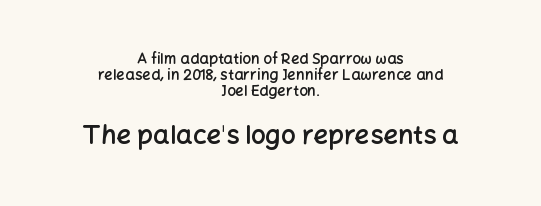
Q: Is the text bold? A: Semi-bold.
Q: Is the text italic (slanted)? A: No, it is upright.
Q: Is the text underlined? A: No.
Q: How is the paragraph aligned? A: Centered.
Q: Is the spacing between letters normal or unusually wide? A: Normal.
Q: Is the spacing between lines tight, normal or loose? A: Tight.
Q: Which block of text is set in a larger size, the first (top) or the second (bottom)? A: The second (bottom) one.
